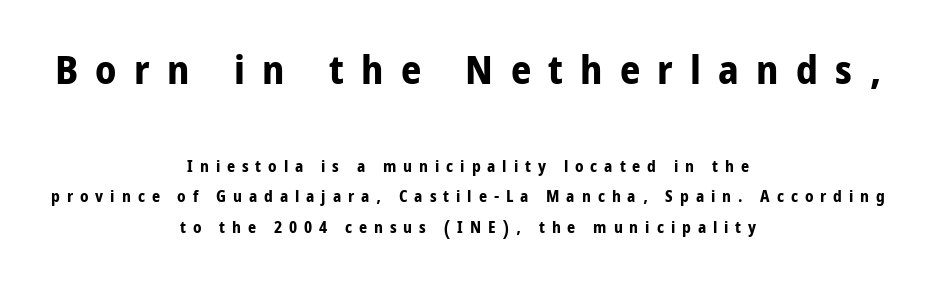
These lines are rendered in a variable-pitch font. Regarding leading, the lines here are spaced well apart. Style check: upright. Weight: bold. These two chunks differ in scale, with the top chunk taking the larger measure. Each word looks stretched out because of the extra space between its letters.
